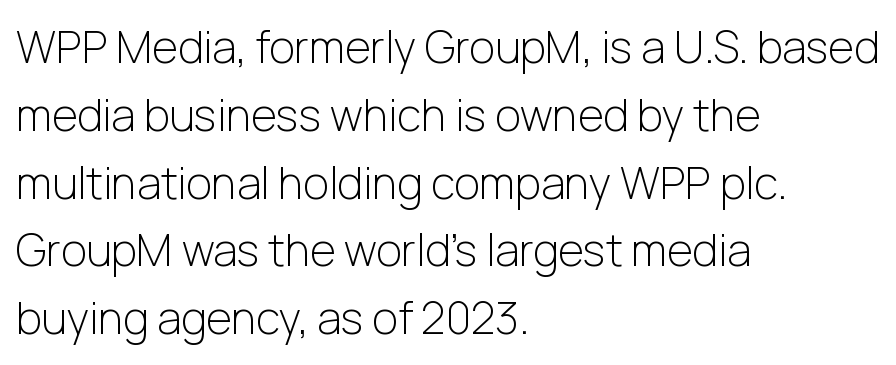
{"serif": "no", "italic": "no", "bold": "no", "weight": "light", "width": "normal", "stroke_contrast": "low", "x_height": "medium", "monospaced": "no", "underline": "no", "align": "left", "line_spacing": "normal", "line_spacing_ratio": 1.54, "letter_spacing": "normal", "letter_spacing_em": 0.0, "glyph_px": 44}
